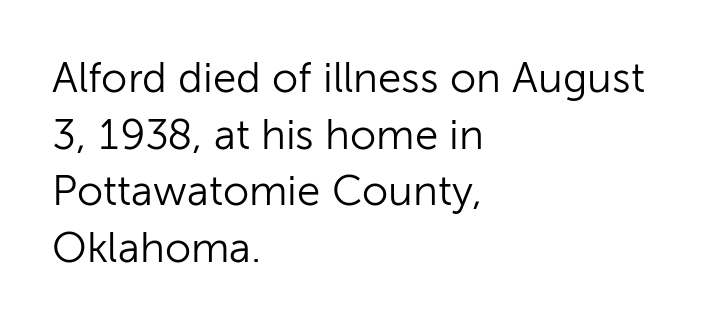
{"serif": "no", "italic": "no", "bold": "no", "weight": "light", "width": "normal", "stroke_contrast": "low", "x_height": "medium", "monospaced": "no", "underline": "no", "align": "left", "line_spacing": "normal", "line_spacing_ratio": 1.35, "letter_spacing": "normal", "letter_spacing_em": 0.0, "glyph_px": 42}
